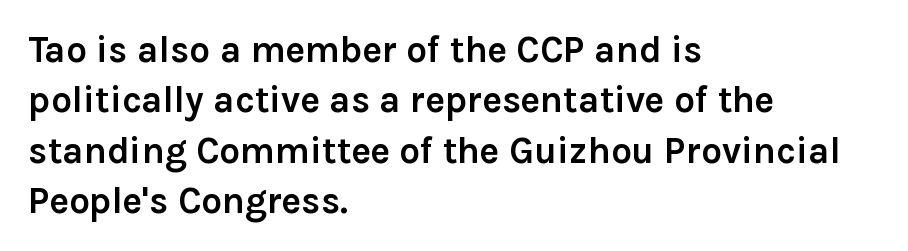
The image shows 37 px semibold sans-serif type, upright; set left-aligned, normal line spacing (1.36x), normal letter spacing, not underlined; a medium x-height.
